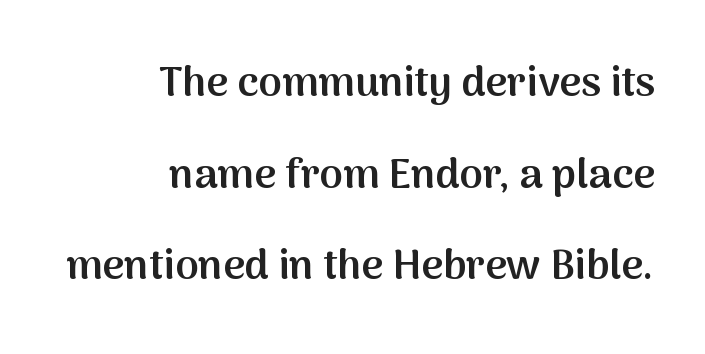
{"serif": "no", "italic": "no", "bold": "semi", "weight": "semibold", "width": "normal", "stroke_contrast": "medium", "x_height": "medium", "monospaced": "no", "underline": "no", "align": "right", "line_spacing": "loose", "line_spacing_ratio": 2.18, "letter_spacing": "normal", "letter_spacing_em": 0.0, "glyph_px": 42}
